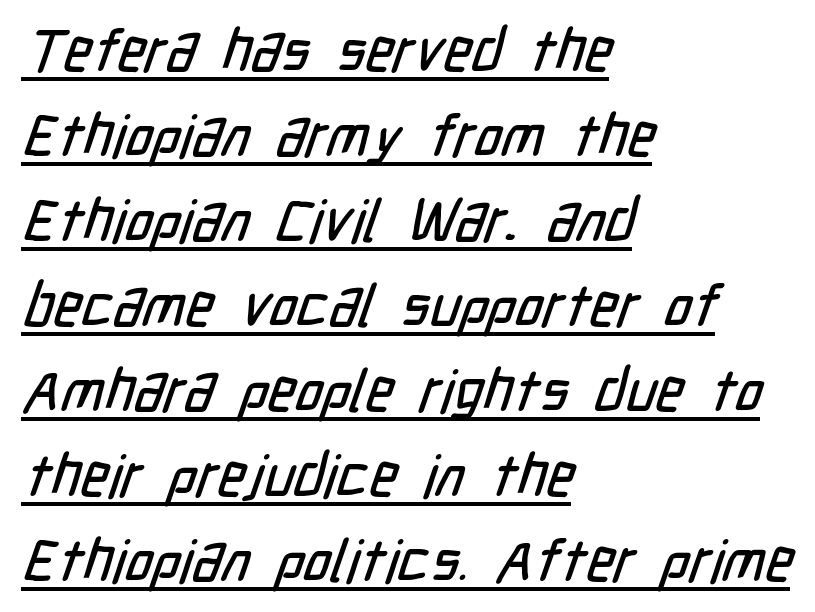
{"serif": "no", "width": "condensed", "stroke_contrast": "low", "x_height": "medium", "monospaced": "no", "underline": "yes", "align": "left", "line_spacing": "normal", "line_spacing_ratio": 1.44, "letter_spacing": "normal", "letter_spacing_em": 0.0, "glyph_px": 59}
